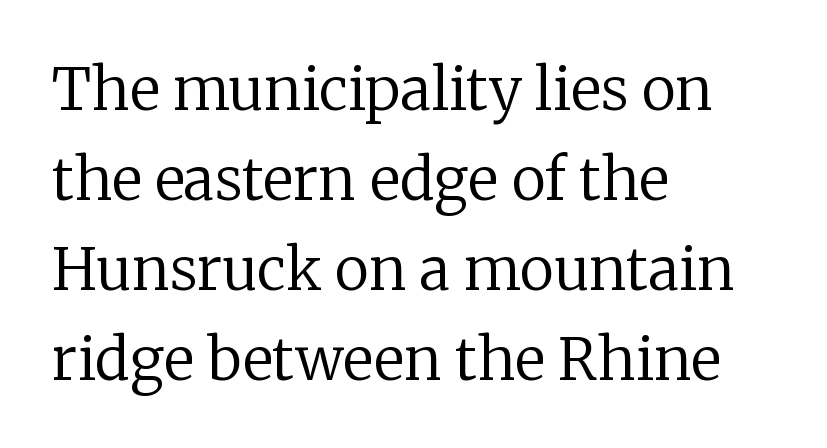
You can tell from the footed stems that serif type was used. Visually the block forms a straight wall on the left and a jagged coastline on the right. A typesetter would mark this as roman, not italic. Letter spacing: default. The space directly below the letters is spotless.
